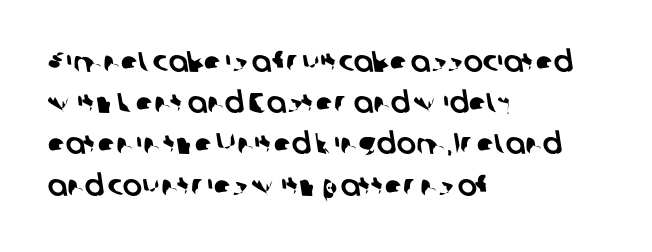
The image shows 29 px sans-serif type; set left-aligned, normal line spacing (1.42x), normal letter spacing, not underlined; low stroke contrast and a medium x-height.
